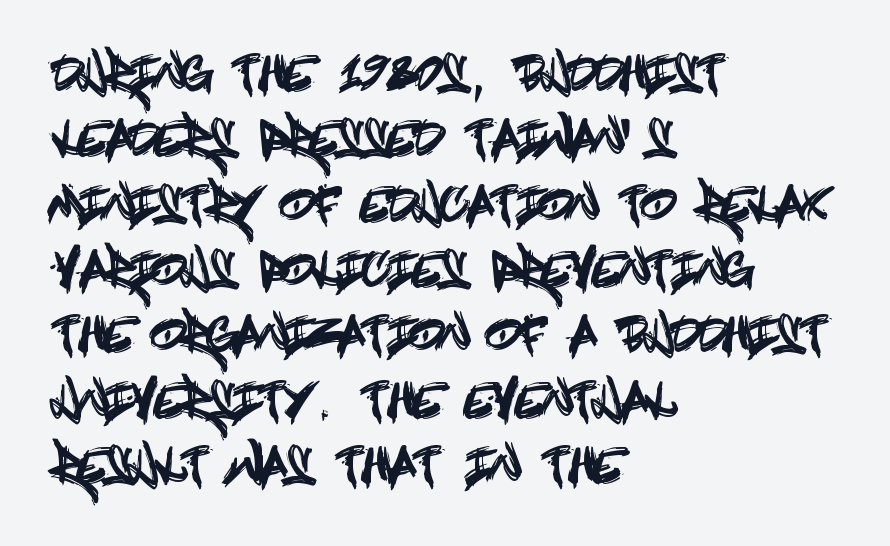
Words float on clear page, feet unadorned. This sample uses a sans-serif face. Is the block centered? No — it sits flush against the left margin. These lines keep a tight, regular rhythm from letter to letter. How would I describe the line gaps? Plain and ordinary.
